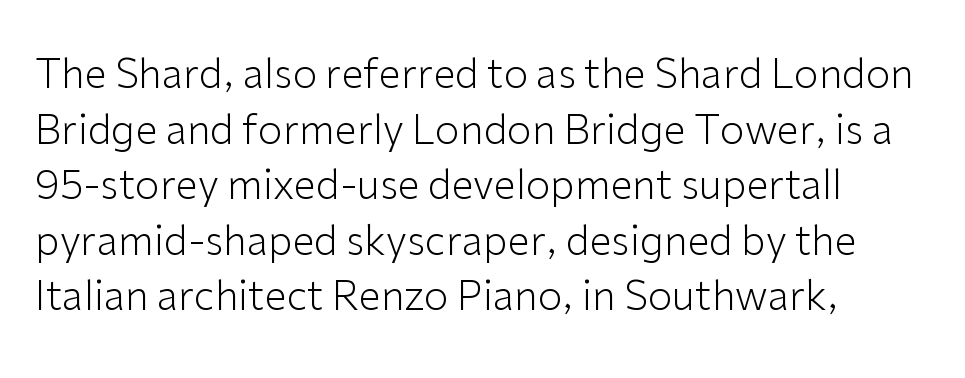
Q: Is the text bold? A: No.
Q: Is the text italic (slanted)? A: No, it is upright.
Q: Is the typeface a serif or a sans-serif typeface? A: Sans-serif.
Q: Is the text underlined? A: No.
Q: How is the paragraph aligned? A: Left-aligned.
Q: Is the spacing between letters normal or unusually wide? A: Normal.
Q: Is the spacing between lines tight, normal or loose? A: Normal.
Q: Width (condensed, normal, or wide)? A: Normal.
Q: Stroke contrast? A: Low.
Q: x-height? A: Medium.
Q: Monospaced? A: No.
